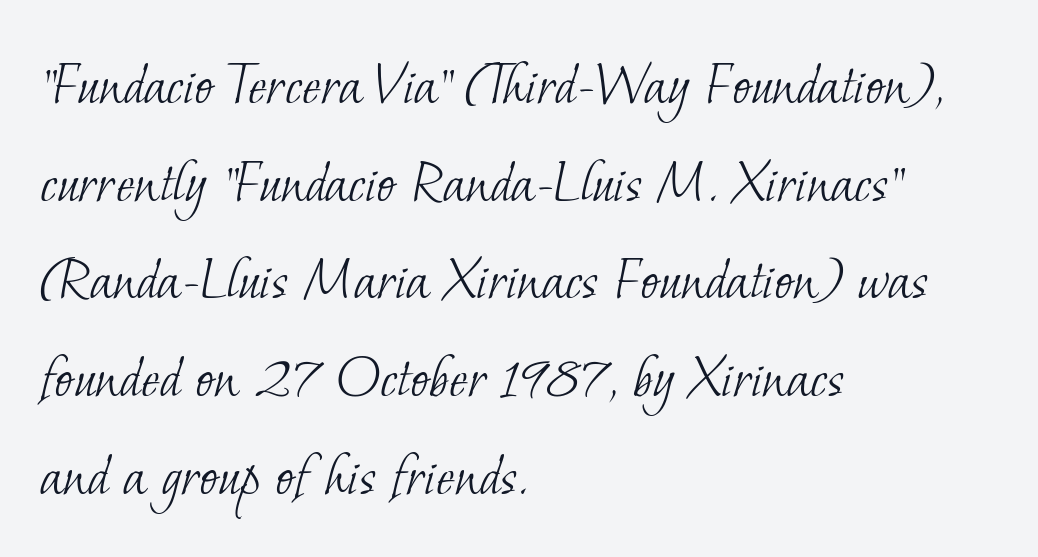
Q: Is the text bold? A: No.
Q: Is the typeface a serif or a sans-serif typeface? A: Serif.
Q: Is the text underlined? A: No.
Q: How is the paragraph aligned? A: Left-aligned.
Q: Is the spacing between letters normal or unusually wide? A: Normal.
Q: Is the spacing between lines tight, normal or loose? A: Normal.
Q: Width (condensed, normal, or wide)? A: Normal.
Q: Stroke contrast? A: Low.
Q: x-height? A: Small.
Q: Monospaced? A: No.
